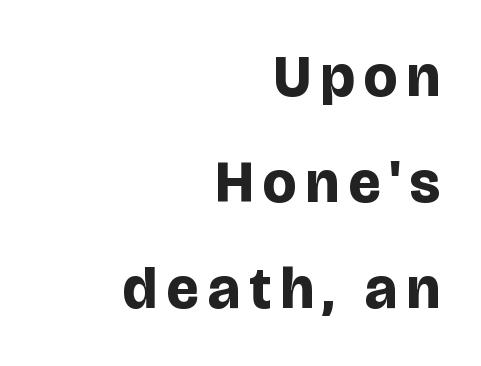
{"serif": "no", "italic": "no", "bold": "yes", "weight": "bold", "width": "normal", "stroke_contrast": "low", "x_height": "large", "monospaced": "no", "underline": "no", "align": "right", "line_spacing_ratio": 1.8, "glyph_px": 59}
